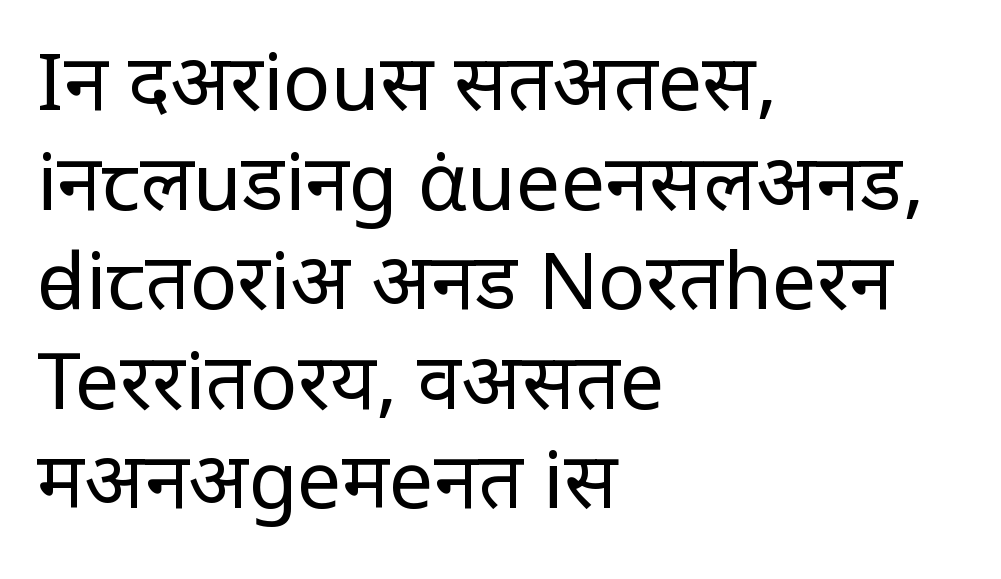
Is this a fixed-width face? No — the glyphs have proportional, varying widths. Heft: none added — not bold. The baseline area is clear. In terms of leading, this rendering sits right in the middle.
